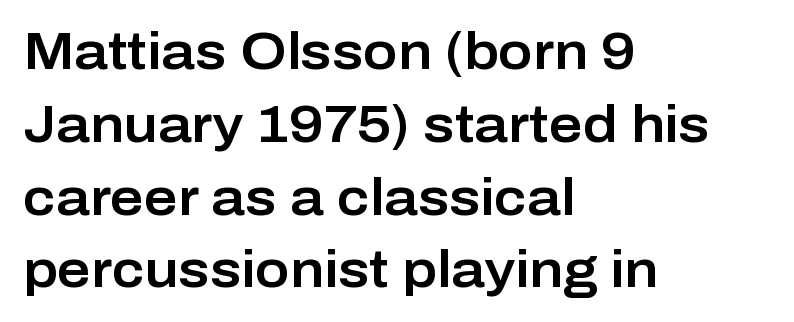
The image shows 52 px sans-serif type, upright; set left-aligned, normal line spacing (1.4x), normal letter spacing, not underlined; low stroke contrast and a medium x-height.
